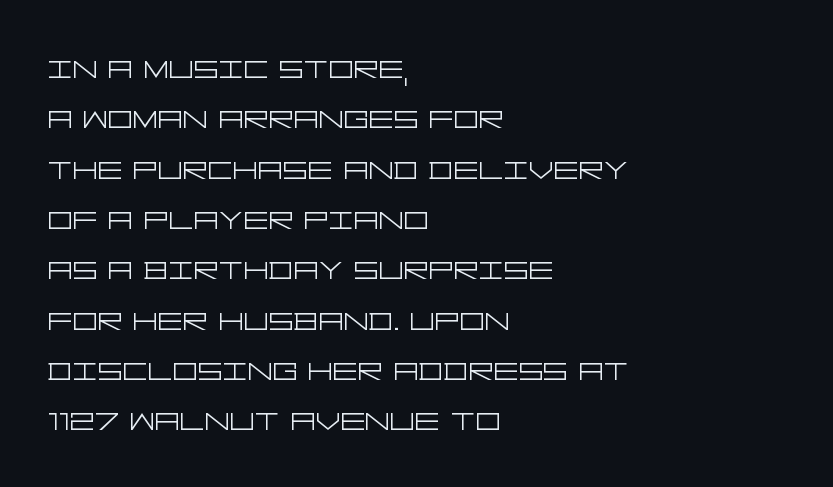
Vertically, the passage feels balanced, rows spaced as you'd expect. Posture: straight, roman, zero tilt. These lines keep a tight, regular rhythm from letter to letter. These glyphs show unthickened strokes, regular width or finer.
